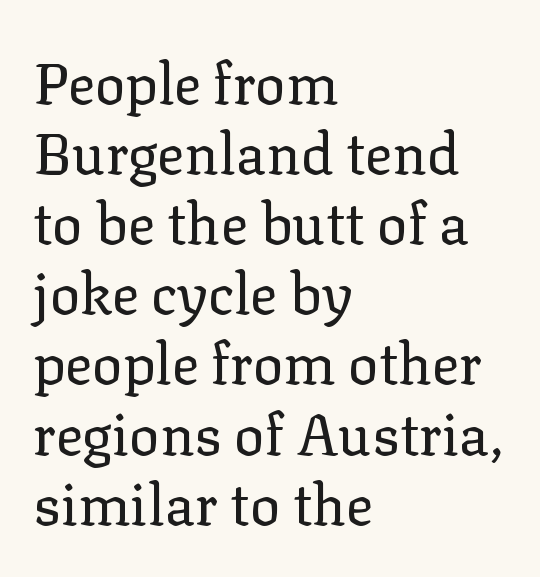
Rendered with straight, roman letterforms. Serif or sans? Serif — the stroke terminals have little feet. Visually the block forms a straight wall on the left and a jagged coastline on the right. Stem width sits at or under what a default text font uses.
